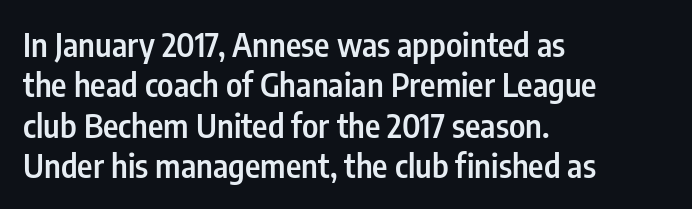
The face used here is rendered with its standard letterfit. Grotesque or geometric, the face here clearly has no serifs. Line beginnings align vertically; line endings do not. Characters remain perfectly vertical along every line. The passage shown is typed in a proportional face where columns would drift.
